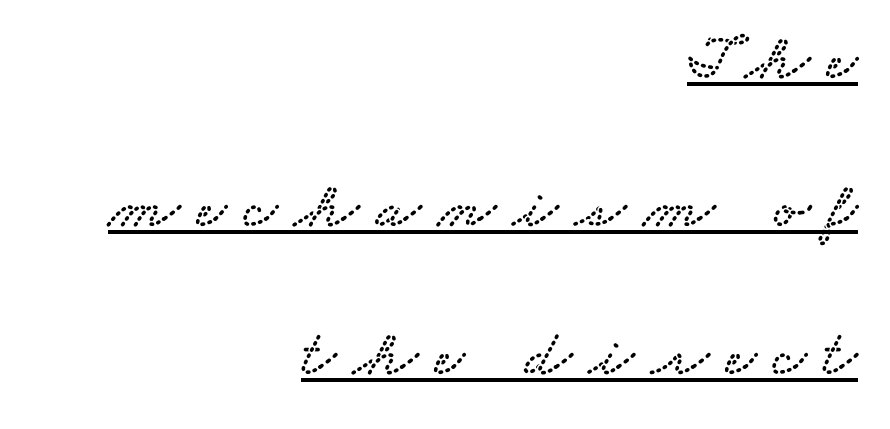
{"serif": "yes", "width": "wide", "stroke_contrast": "low", "x_height": "small", "monospaced": "no", "underline": "yes", "align": "right", "line_spacing": "loose", "line_spacing_ratio": 2.24, "letter_spacing": "wide", "letter_spacing_em": 0.26, "glyph_px": 66}
